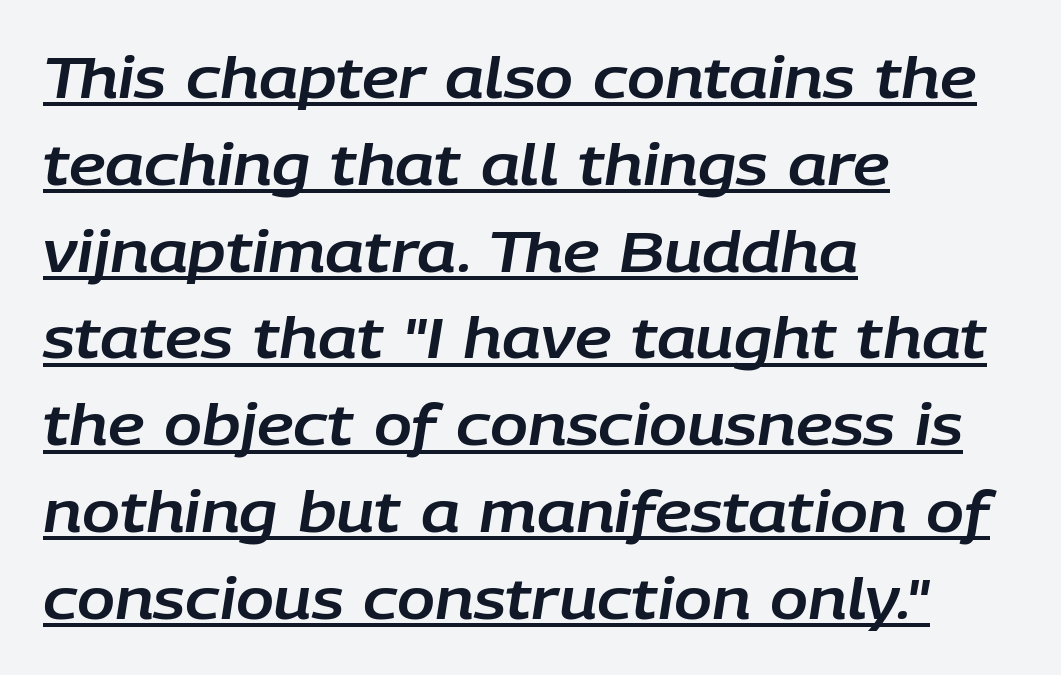
The image shows 56 px text type, italic (leaning right); set left-aligned, normal line spacing (1.55x), normal letter spacing, underlined; low stroke contrast and a large x-height.
